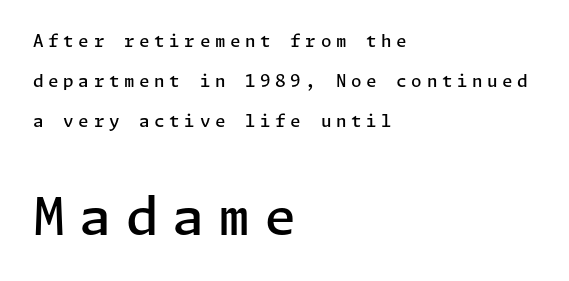
Q: Is the text bold? A: Semi-bold.
Q: Is the text italic (slanted)? A: No, it is upright.
Q: Is the typeface a serif or a sans-serif typeface? A: Sans-serif.
Q: Is the text underlined? A: No.
Q: How is the paragraph aligned? A: Left-aligned.
Q: Is the spacing between letters normal or unusually wide? A: Unusually wide.
Q: Is the spacing between lines tight, normal or loose? A: Loose.
Q: Which block of text is set in a larger size, the first (top) or the second (bottom)? A: The second (bottom) one.
Q: Width (condensed, normal, or wide)? A: Normal.
Q: Stroke contrast? A: Low.
Q: x-height? A: Medium.
